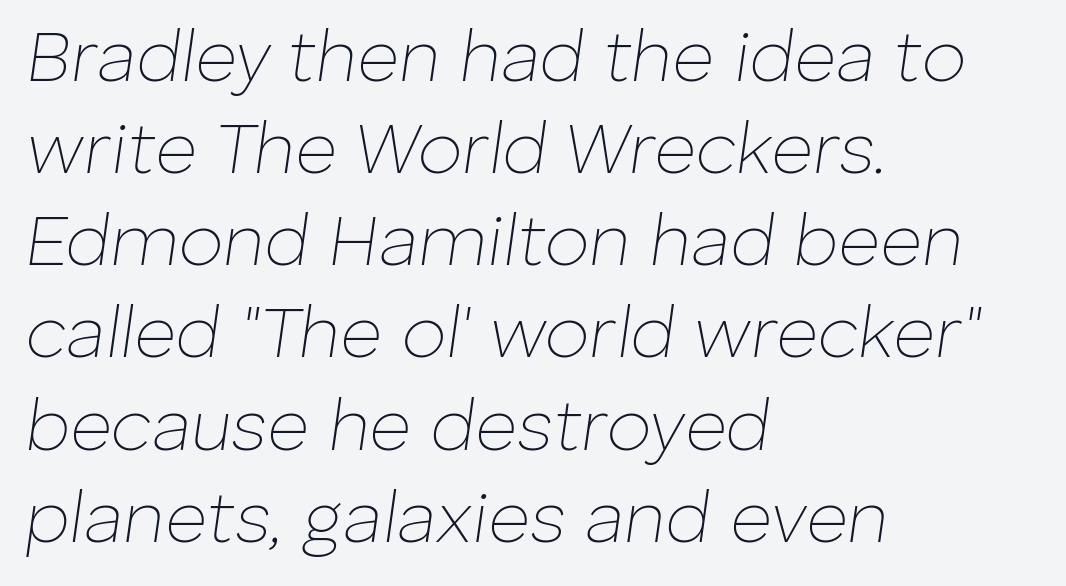
The image shows 72 px thin type, italic (leaning right); set left-aligned, normal line spacing (1.28x), normal letter spacing, not underlined; low stroke contrast and a medium x-height.
